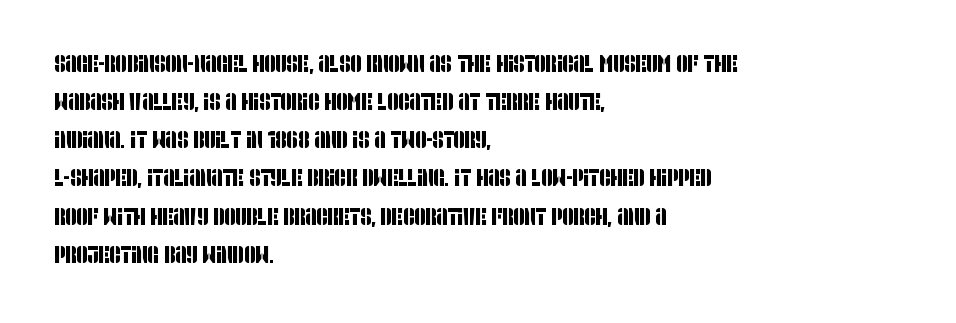
Q: Is the text underlined? A: No.
Q: How is the paragraph aligned? A: Left-aligned.
Q: Is the spacing between letters normal or unusually wide? A: Normal.
Q: Is the spacing between lines tight, normal or loose? A: Normal.
